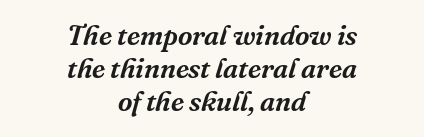
The face used here is proportionally spaced, like ordinary book or web type. Line starts and ends both wander, symmetrically. Classification — serif. Short note: letters normally spaced. The area under the type is left untouched. The whole block is typeset with a tilt.
